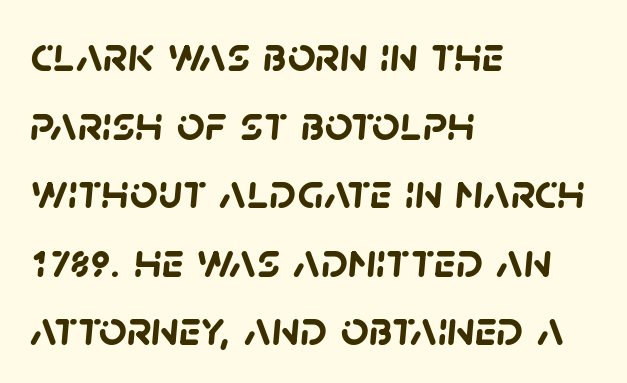
The image shows 49 px semibold sans-serif type; set left-aligned, normal line spacing (1.4x), normal letter spacing, not underlined; low stroke contrast and a large x-height.
